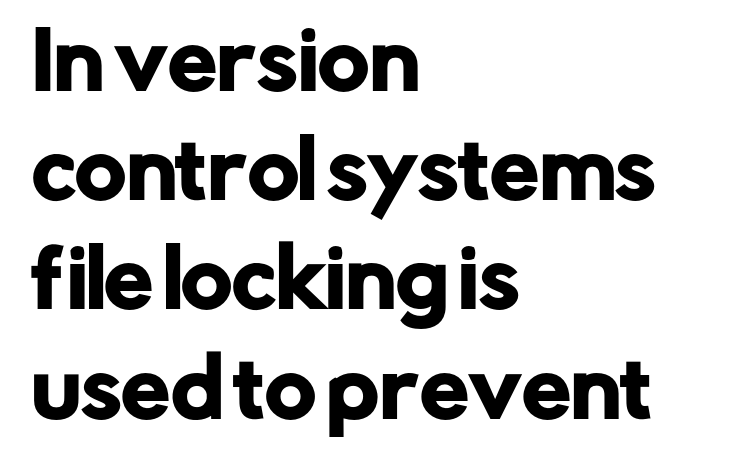
Look at the bottom of the vertical strokes: they stop flat, with no serifs. Style check: upright. Do the characters align in a grid? No, the font is proportional. Short note: letters normally spaced.
